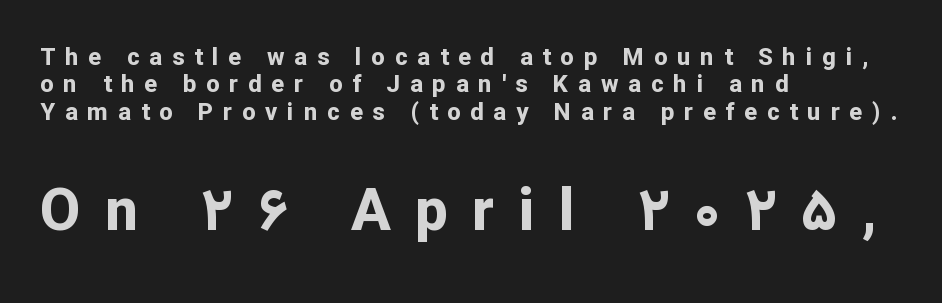
The image shows 59 px bold sans-serif type, upright; set left-aligned, tight line spacing (1.14x), unusually wide letter spacing (+0.41 em), not underlined; the second (bottom) block is 2.46x larger; low stroke contrast and a medium x-height.
